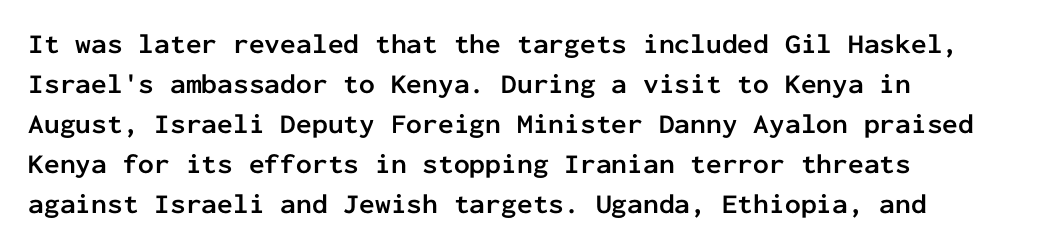
Q: Is the text bold? A: Yes.
Q: Is the text italic (slanted)? A: No, it is upright.
Q: Is the typeface a serif or a sans-serif typeface? A: Sans-serif.
Q: Is the text underlined? A: No.
Q: How is the paragraph aligned? A: Left-aligned.
Q: Is the spacing between letters normal or unusually wide? A: Normal.
Q: Is the spacing between lines tight, normal or loose? A: Normal.
Q: Width (condensed, normal, or wide)? A: Normal.
Q: Stroke contrast? A: Low.
Q: x-height? A: Medium.
Q: Monospaced? A: Yes.
